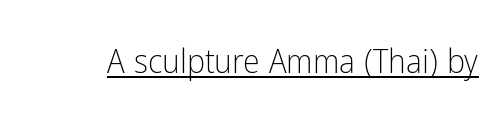
Q: Is the text bold? A: No.
Q: Is the text italic (slanted)? A: No, it is upright.
Q: Is the typeface a serif or a sans-serif typeface? A: Sans-serif.
Q: Is the text underlined? A: Yes.
Q: Is the spacing between letters normal or unusually wide? A: Normal.
Q: Width (condensed, normal, or wide)? A: Condensed.
Q: Stroke contrast? A: Low.
Q: x-height? A: Medium.
Q: Monospaced? A: No.
